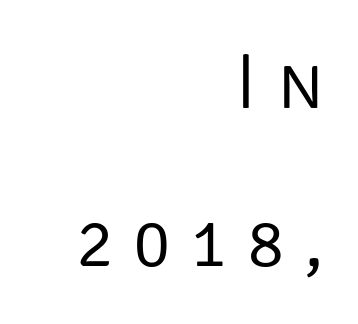
{"serif": "no", "italic": "no", "bold": "no", "weight": "light", "width": "normal", "stroke_contrast": "low", "x_height": "large", "monospaced": "no", "underline": "no", "align": "right", "line_spacing": "loose", "line_spacing_ratio": 2.03, "letter_spacing": "wide", "letter_spacing_em": 0.25, "glyph_px": 78}
